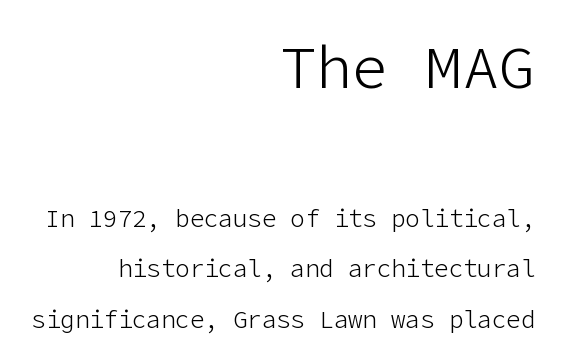
The image shows 60 px light sans-serif type, upright; set right-aligned, loose line spacing (2.11x), normal letter spacing, not underlined; the first (top) block is 2.5x larger; low stroke contrast and a medium x-height.
